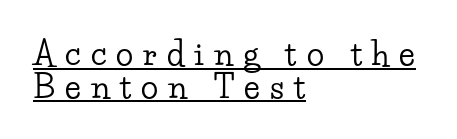
{"serif": "yes", "italic": "no", "width": "wide", "stroke_contrast": "low", "x_height": "small", "monospaced": "no", "underline": "yes", "align": "left", "line_spacing": "tight", "line_spacing_ratio": 1.02, "letter_spacing": "wide", "letter_spacing_em": 0.31, "glyph_px": 32}
